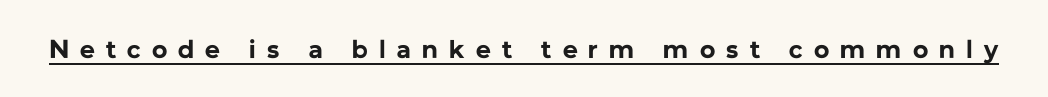
The image shows 26 px bold type, upright; set unusually wide letter spacing (+0.43 em), underlined.
